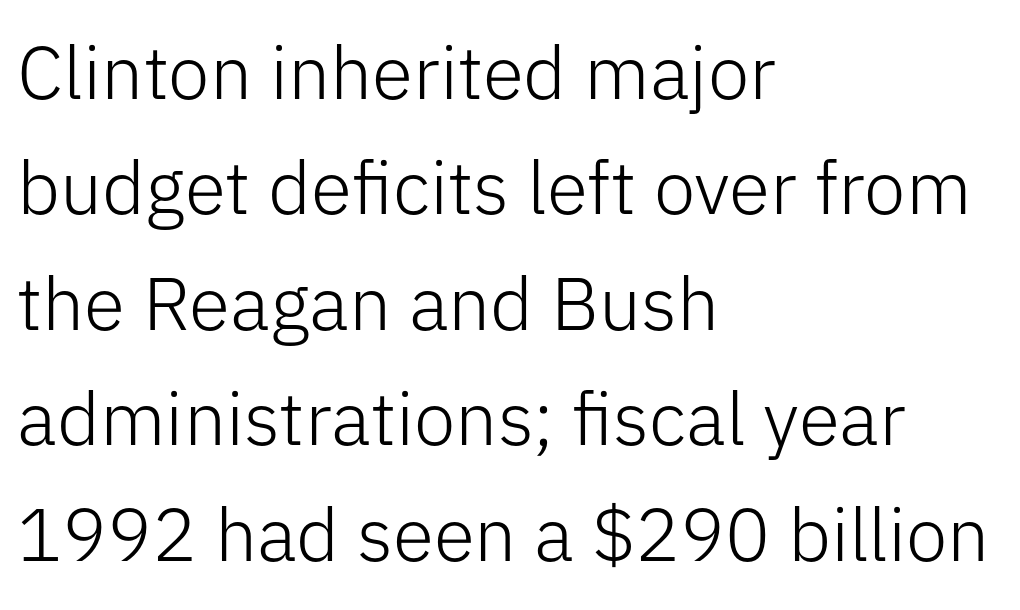
{"serif": "no", "italic": "no", "bold": "no", "weight": "light", "width": "normal", "stroke_contrast": "low", "x_height": "medium", "monospaced": "no", "underline": "no", "align": "left", "line_spacing": "normal", "line_spacing_ratio": 1.54, "letter_spacing": "normal", "letter_spacing_em": 0.0, "glyph_px": 75}
